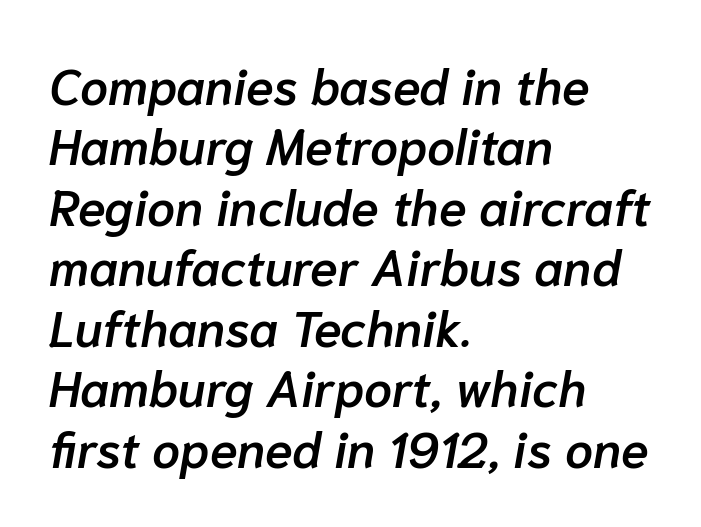
Italic: yes, the glyphs are oblique. The strokes are fattened partway — semibold, not bold. Glyph-to-glyph distance matches everyday printed text. Just letters on the line, the space beneath them empty. Teacher's note: observe the even left margin — that is flush-left alignment.
